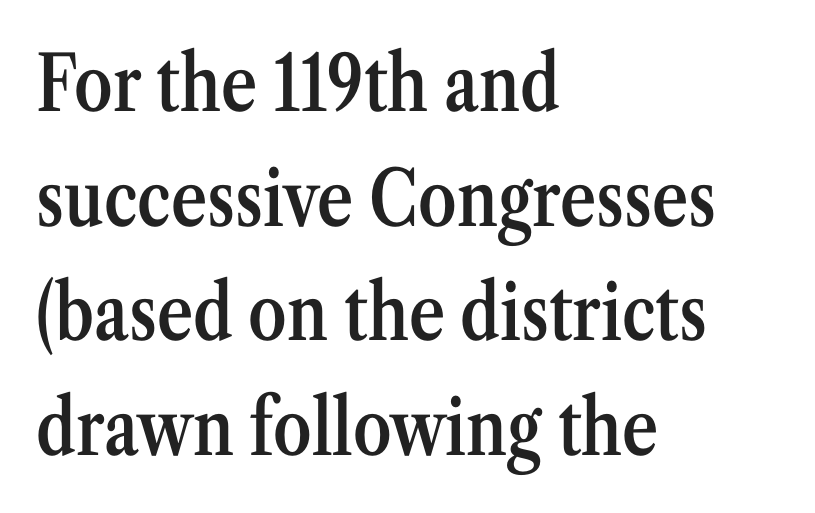
Designer's note — italics off, roman on. These lines carry some extra weight — a demibold, not a full bold. Between one letter and the next there's only the usual sliver of space. Proportional: the letters do not fall into vertical columns. Each line starts at the same left margin while the right side varies.
